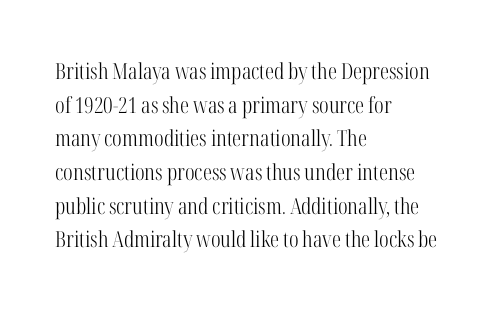
The image shows 22 px text type, upright; set left-aligned, normal line spacing (1.53x), normal letter spacing, not underlined.
